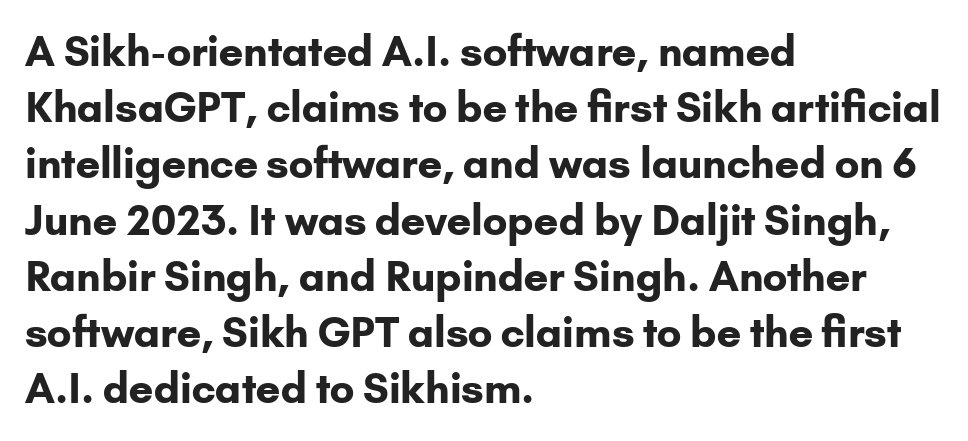
The image shows 41 px bold sans-serif type, upright; set left-aligned, normal line spacing (1.37x), normal letter spacing, not underlined; low stroke contrast and a small x-height.
